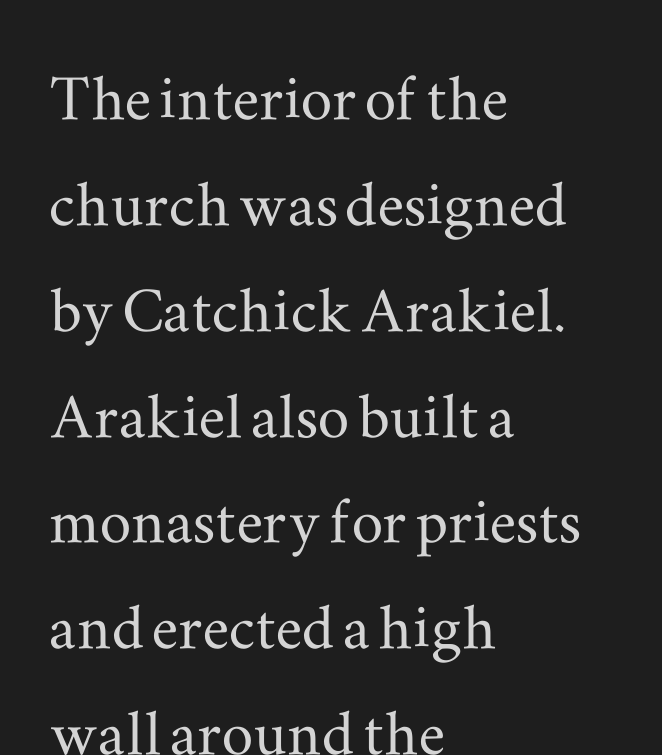
The image shows 79 px wide serif type, upright; set left-aligned, normal line spacing (1.34x), normal letter spacing, not underlined; medium stroke contrast and a small x-height.
